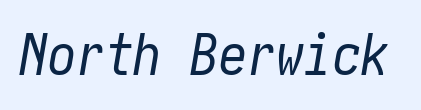
Designer's note — italics engaged. Anything drawn beneath the words? Only blank space. Nothing unusual about the tracking: characters are spaced as the font intends. Is the stroke heavy? The answer is a plain regular-or-lighter.
